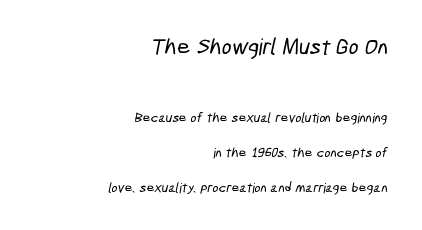
Q: Is the text underlined? A: No.
Q: How is the paragraph aligned? A: Right-aligned.
Q: Is the spacing between letters normal or unusually wide? A: Normal.
Q: Is the spacing between lines tight, normal or loose? A: Loose.
Q: Which block of text is set in a larger size, the first (top) or the second (bottom)? A: The first (top) one.
